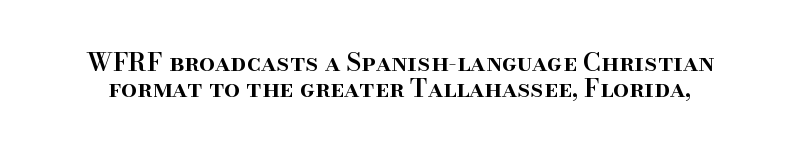
Q: Is the text bold? A: Semi-bold.
Q: Is the text italic (slanted)? A: No, it is upright.
Q: Is the text underlined? A: No.
Q: Is the spacing between letters normal or unusually wide? A: Normal.
Q: Is the spacing between lines tight, normal or loose? A: Tight.
